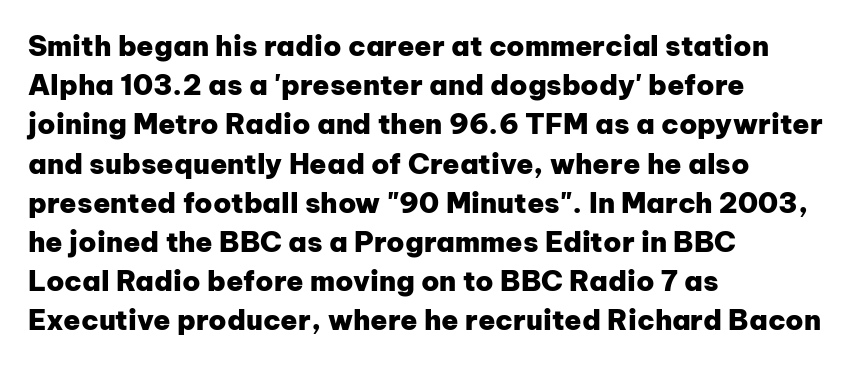
Letter spacing: default. Type without underlining. Which margin do the lines hug? The left one — the right edge is uneven. The glyphs in this specimen are sans serif.
